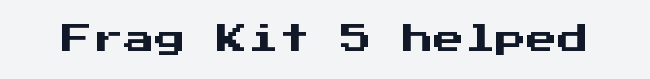
The letters stand upright; this is a roman face. Check where the strokes stop: nothing finishes them off — pure sans. Bare-footed words on every line. Each letter, wide or thin by design, is forced into the same width here. The tracking reads as untouched default to a designer's eye.
